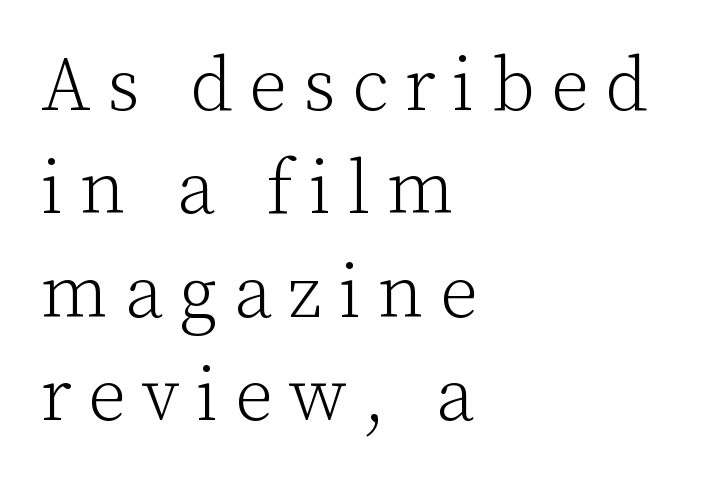
{"serif": "yes", "italic": "no", "bold": "no", "weight": "light", "width": "normal", "stroke_contrast": "low", "x_height": "medium", "monospaced": "no", "underline": "no", "align": "left", "line_spacing": "normal", "line_spacing_ratio": 1.38, "letter_spacing": "wide", "letter_spacing_em": 0.22, "glyph_px": 75}
